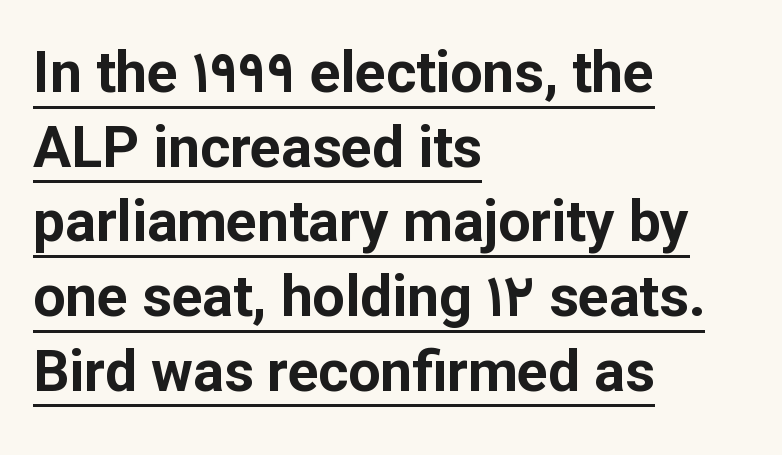
Does the leading feel generous? No, just average. The characters look thick and weighty, a clear bold. The lettering is marked with a stroke running underneath it. The letters sit at their default tracking, neither squeezed nor spread. Think of a printed novel: that variable character pitch is what you see here. This sample is left-justified, so line endings fall wherever the words run out.
